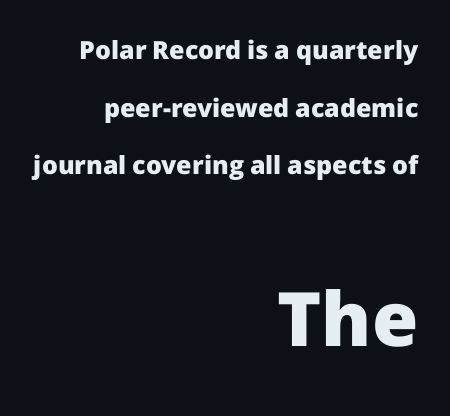
{"serif": "no", "italic": "no", "bold": "yes", "weight": "heavy", "width": "normal", "stroke_contrast": "low", "x_height": "medium", "monospaced": "no", "underline": "no", "align": "right", "line_spacing": "loose", "line_spacing_ratio": 2.31, "letter_spacing": "normal", "letter_spacing_em": 0.0, "larger_block": "second", "size_ratio": 3.0, "glyph_px": 75}
